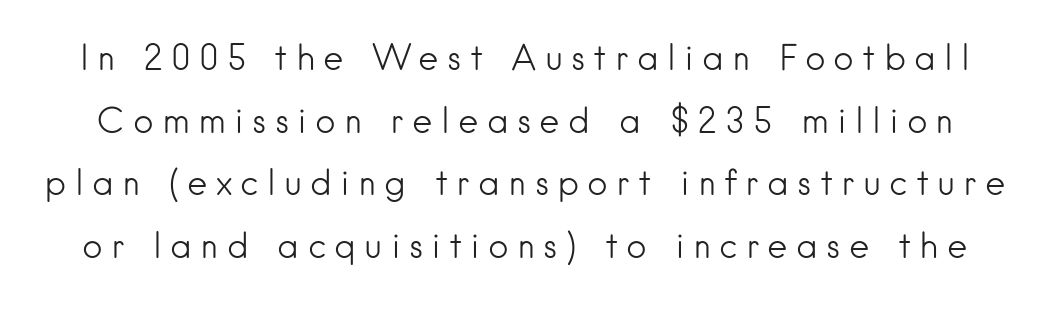
Each letter keeps its own natural width here, so spacing adapts to shape. These lines have a slow, spaced-out rhythm from letter to letter. You can tell from the bare stems that sans-serif type was used. A clean baseline with only descenders dipping below it. Unlike italic type, these characters show no tilt at all.
